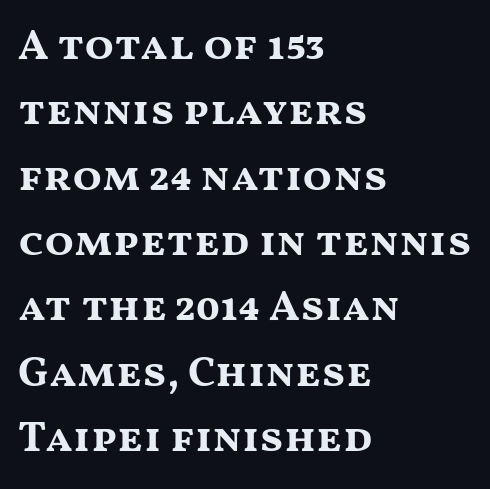
Students, this is bold: see how much ink each stroke carries. Serif or sans? Sans — the stroke terminals are bare. Compared with typical paragraphs, the rows here are spaced about the same. Quick note: underline off. This sample uses plain, unmodified letter spacing.
